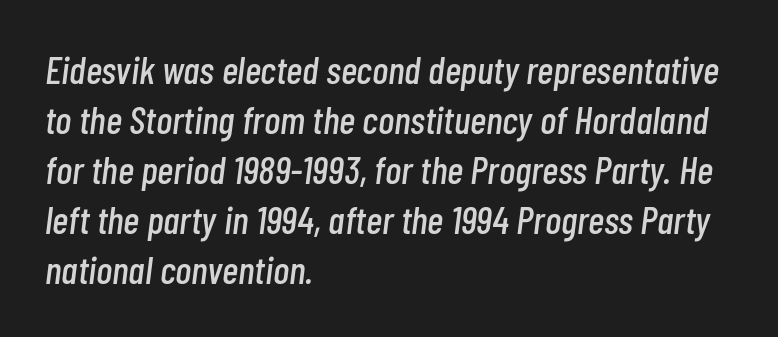
The image shows 39 px condensed type, italic (leaning right); set left-aligned, normal line spacing (1.28x), normal letter spacing, not underlined; low stroke contrast and a medium x-height.
